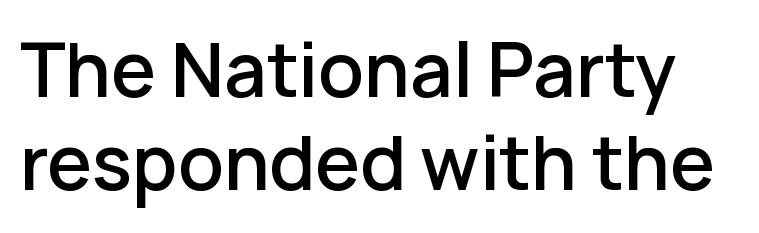
Students, this is semibold: more ink than regular, less than bold. What stands out about the letter spacing? Nothing — it is the standard amount. Letterform terminals end flat and unadorned throughout the passage. The lines sit at an ordinary, default distance from one another.
